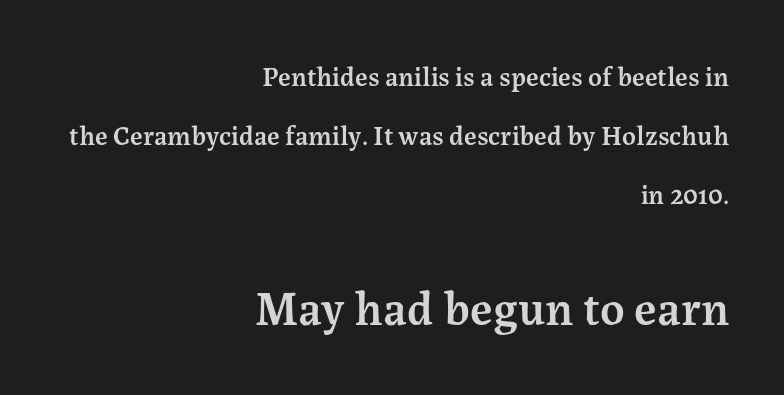
Caption: standard tracking, unaltered. A clean baseline with only descenders dipping below it. The characters display serif detailing at their extremities. Honestly, the rows look like they've been pulled way apart.
